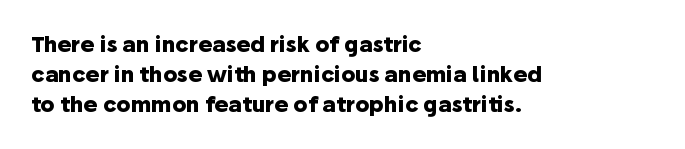
The image shows 21 px bold type, upright; set left-aligned, normal line spacing (1.42x), normal letter spacing, not underlined.
